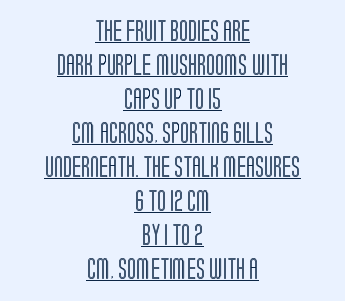
Has an underline been added? It has. Caption: standard tracking, unaltered. The line-height multiplier appears to be the usual default. The paragraph has two soft edges and a firm central axis. Italic? Not at all — the glyphs are vertical.
